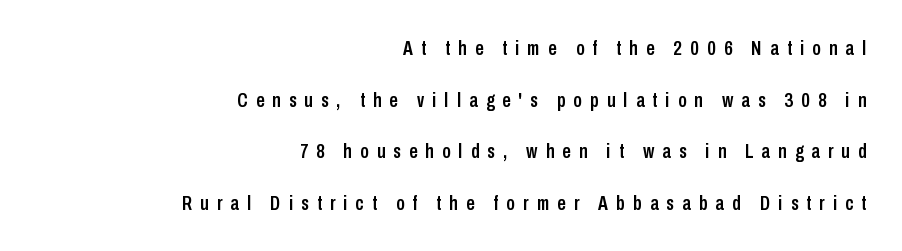
Q: Is the text italic (slanted)? A: No, it is upright.
Q: Is the text underlined? A: No.
Q: How is the paragraph aligned? A: Right-aligned.
Q: Is the spacing between letters normal or unusually wide? A: Unusually wide.
Q: Is the spacing between lines tight, normal or loose? A: Loose.
